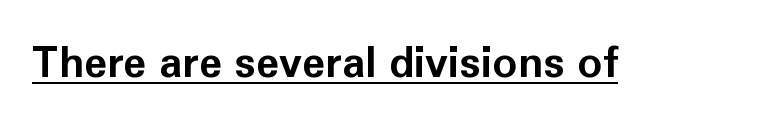
Typographically, this falls in the sans-serif category. Spacing between characters is what you'd get straight out of the box. The rendering uses natural spacing where letterforms have individual widths. Looks like someone drew a line under every word here.
